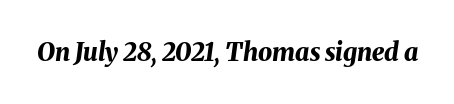
Q: Is the text bold? A: Yes.
Q: Is the text italic (slanted)? A: Yes, it leans right by about 8 degrees.
Q: Is the text underlined? A: No.
Q: Is the spacing between letters normal or unusually wide? A: Normal.
